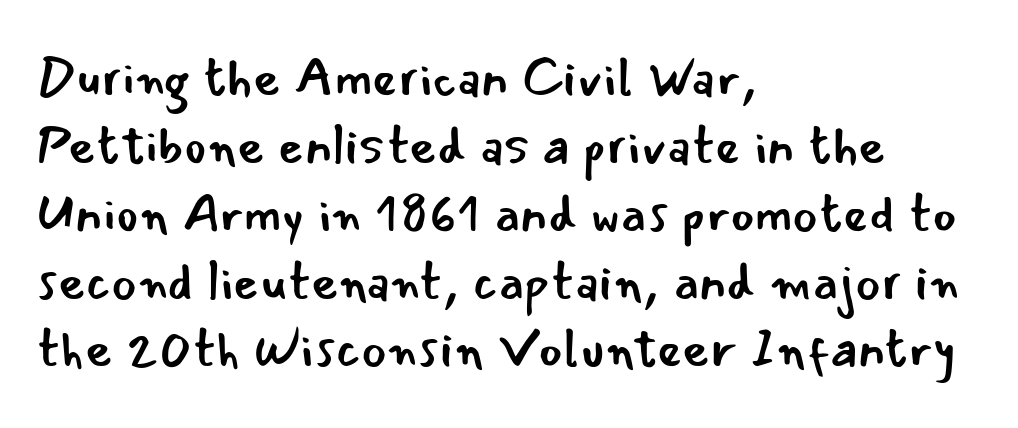
{"serif": "no", "italic": "no", "bold": "no", "weight": "regular", "width": "normal", "stroke_contrast": "low", "x_height": "small", "monospaced": "no", "underline": "no", "align": "left", "line_spacing": "normal", "line_spacing_ratio": 1.28, "letter_spacing": "normal", "letter_spacing_em": 0.0, "glyph_px": 53}
